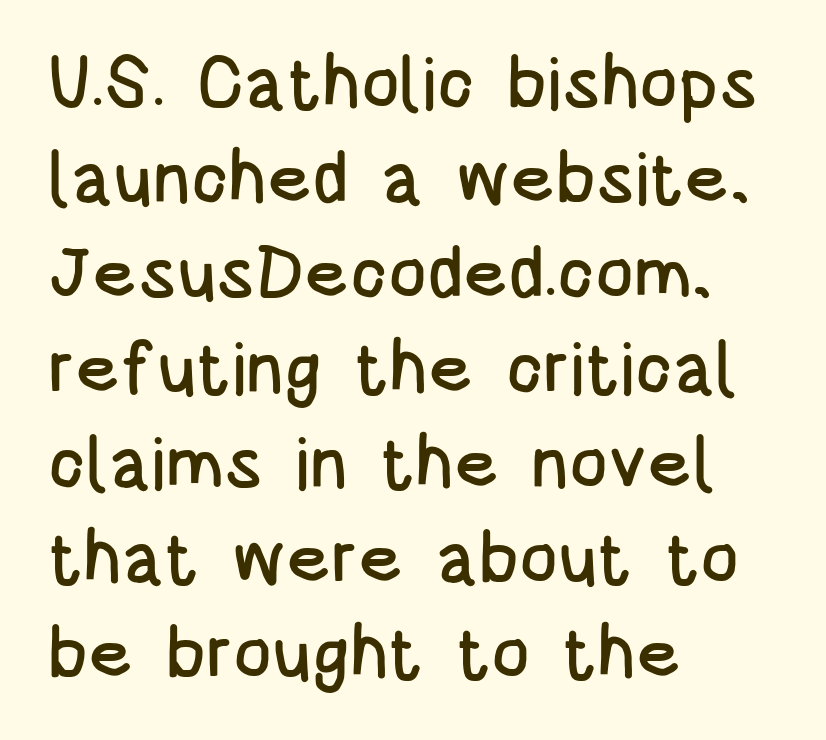
When letters stand straight like this, we call the style roman or upright. Leading: standard. The designer went with a sans here, leaving each stem footless. Note the varied advance widths — an 'i' is clearly narrower than an 'm'. Has an underline been added? It has not. All the whitespace from short lines collects on the right.
